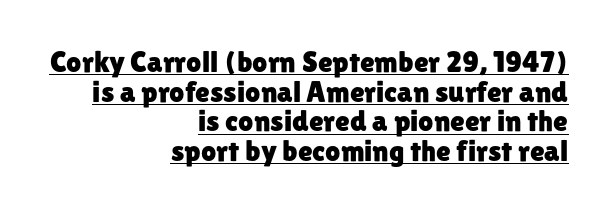
Q: Is the text italic (slanted)? A: No, it is upright.
Q: Is the typeface a serif or a sans-serif typeface? A: Sans-serif.
Q: Is the text underlined? A: Yes.
Q: How is the paragraph aligned? A: Right-aligned.
Q: Is the spacing between letters normal or unusually wide? A: Normal.
Q: Is the spacing between lines tight, normal or loose? A: Tight.
Q: Width (condensed, normal, or wide)? A: Normal.
Q: Stroke contrast? A: Low.
Q: x-height? A: Medium.
Q: Monospaced? A: No.
